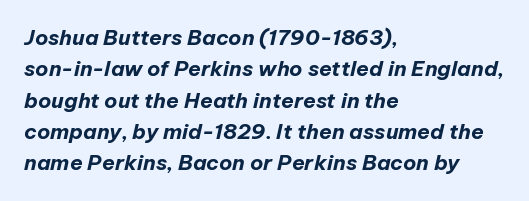
This block has exactly the height ordinary leading produces. Check under the words: just untouched page. Is the block centered? No — it sits flush against the left margin. Words appear dense and cohesive because spacing is normal. Compared with ordinary roman type, these characters are visibly tilted.
